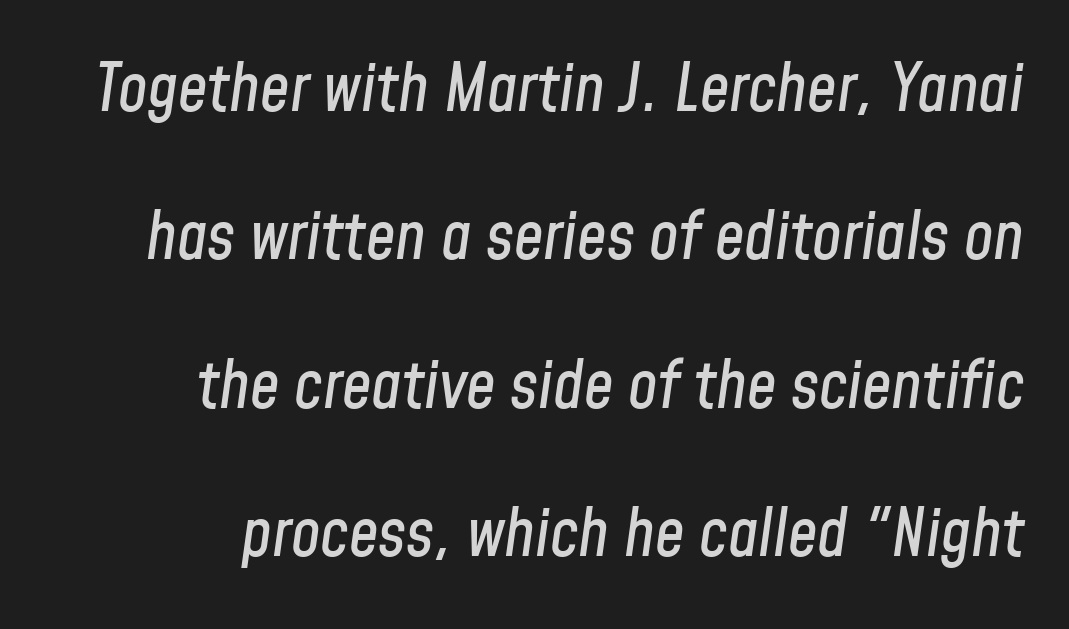
Q: Is the text italic (slanted)? A: Yes, it leans right by about 8 degrees.
Q: Is the text underlined? A: No.
Q: How is the paragraph aligned? A: Right-aligned.
Q: Is the spacing between letters normal or unusually wide? A: Normal.
Q: Is the spacing between lines tight, normal or loose? A: Loose.
Q: Width (condensed, normal, or wide)? A: Condensed.
Q: Stroke contrast? A: Low.
Q: x-height? A: Medium.
Q: Monospaced? A: No.
